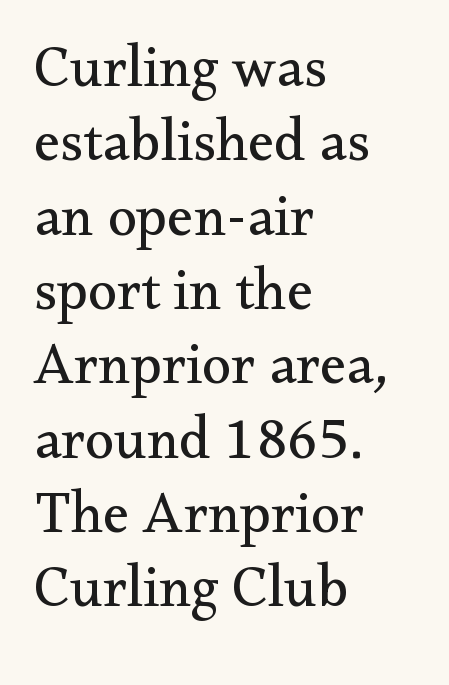
Q: Is the text bold? A: No.
Q: Is the text italic (slanted)? A: No, it is upright.
Q: Is the typeface a serif or a sans-serif typeface? A: Serif.
Q: Is the text underlined? A: No.
Q: How is the paragraph aligned? A: Left-aligned.
Q: Is the spacing between letters normal or unusually wide? A: Normal.
Q: Is the spacing between lines tight, normal or loose? A: Normal.
Q: Width (condensed, normal, or wide)? A: Normal.
Q: Stroke contrast? A: Medium.
Q: x-height? A: Small.
Q: Monospaced? A: No.
